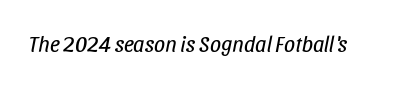
{"italic": "yes", "lean": "right", "slant_degrees": 11, "bold": "no", "underline": "no", "letter_spacing": "normal", "letter_spacing_em": 0.0, "glyph_px": 22}
